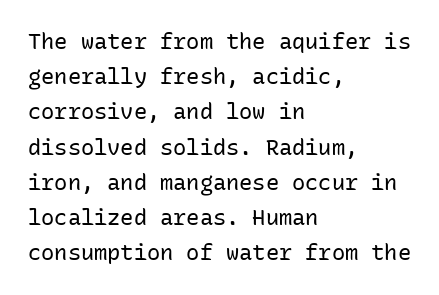
{"italic": "no", "bold": "no", "underline": "no", "align": "left", "line_spacing": "normal", "line_spacing_ratio": 1.6, "letter_spacing": "normal", "letter_spacing_em": 0.0, "glyph_px": 22}
